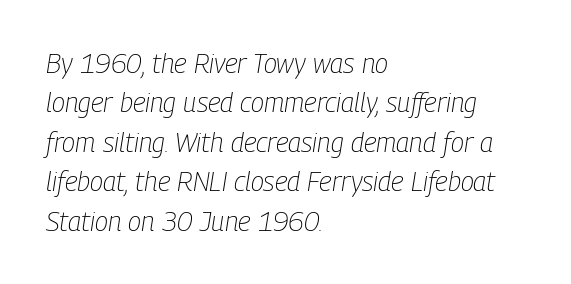
Beneath every word, the page is bare. Reading down the block, your eye returns to a fixed left position each line. The tracking reads as untouched default to a designer's eye. If you drew a line through each stem, it would be angled. Vertical stems look standard width or narrower in stroke. The space between consecutive lines is moderate.
